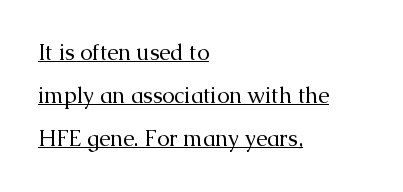
{"italic": "no", "bold": "no", "underline": "yes", "align": "left", "line_spacing": "loose", "line_spacing_ratio": 1.96, "letter_spacing": "normal", "letter_spacing_em": 0.0, "glyph_px": 22}
